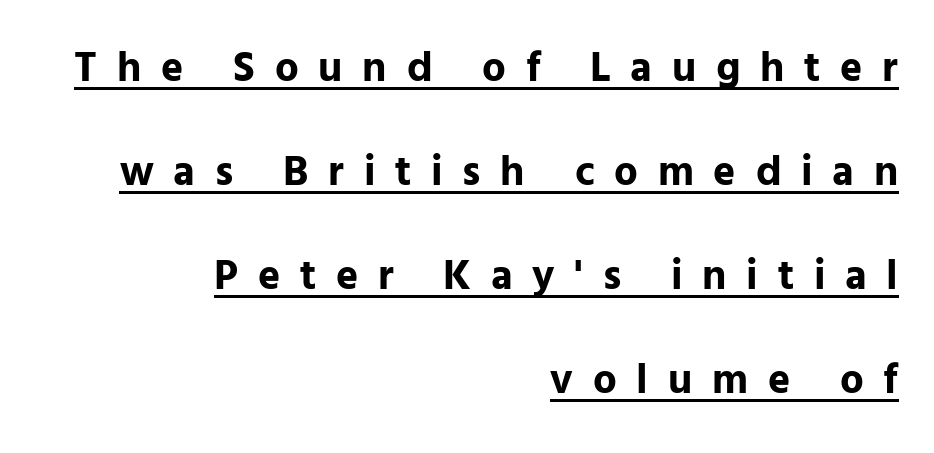
The image shows 42 px bold sans-serif type, upright; set right-aligned, loose line spacing (2.48x), unusually wide letter spacing (+0.47 em), underlined; low stroke contrast and a medium x-height.
